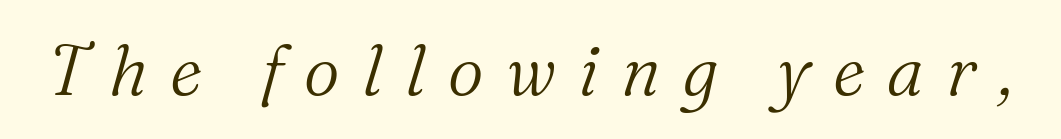
{"serif": "yes", "italic": "yes", "lean": "right", "slant_degrees": 16, "bold": "no", "weight": "light", "width": "normal", "stroke_contrast": "medium", "x_height": "medium", "monospaced": "no", "underline": "no", "letter_spacing": "wide", "letter_spacing_em": 0.32, "glyph_px": 70}
